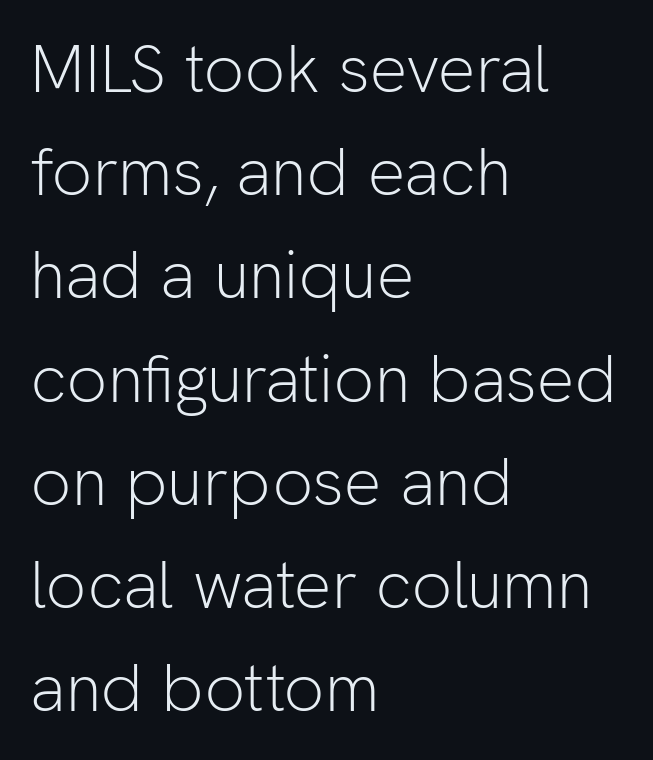
A sans-serif font was chosen for this passage. Type without underlining. Spacing verdict: proportional, widths tailored to each character. Every character sits straight up, as roman type does. The characters are drawn with everyday or finer stroke widths. Does the copy run flush right? No — it runs flush left.
